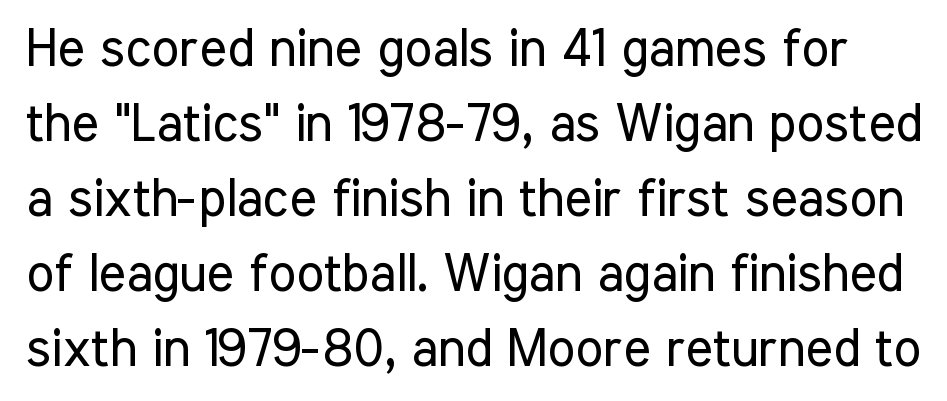
The image shows 52 px regular-weight, condensed sans-serif type, upright; set normal line spacing (1.44x), normal letter spacing, not underlined; low stroke contrast and a medium x-height.
